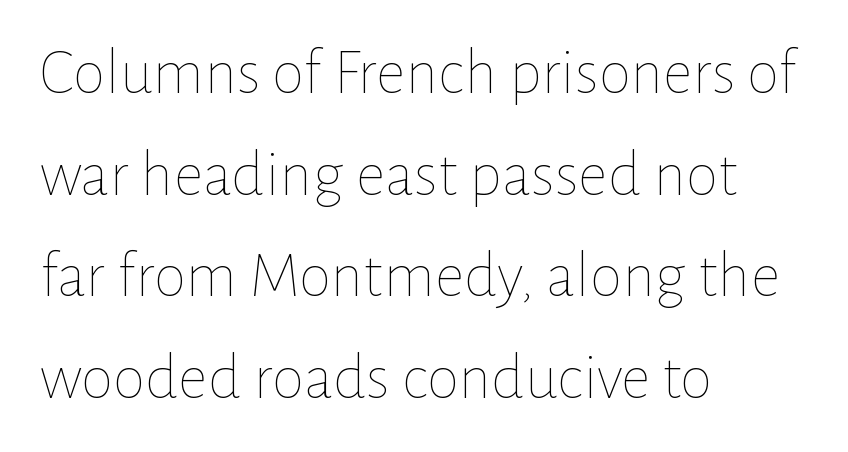
{"italic": "no", "bold": "no", "weight": "thin", "width": "normal", "stroke_contrast": "low", "x_height": "medium", "monospaced": "no", "underline": "no", "align": "left", "line_spacing": "normal", "line_spacing_ratio": 1.54, "letter_spacing": "normal", "letter_spacing_em": 0.0, "glyph_px": 66}
